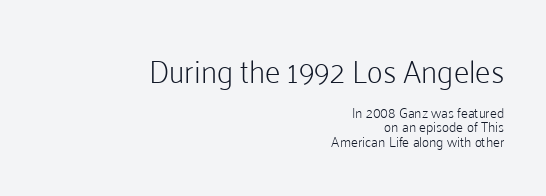
The more generous point size was reserved for the upper chunk. A sans-serif font was chosen for this passage. Bold? No — there's no thickening of the strokes. The gap between lines stays unmarked. This sample uses plain, unmodified letter spacing. No italicization has been applied; the sample stays upright.
